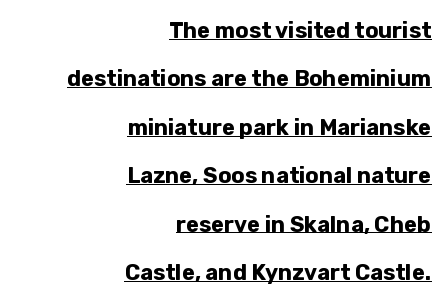
The setting favours the right margin, as signatures and pull-quotes sometimes do. The lettering stays uniformly vertical, giving the passage a roman look. Is the letter spacing exaggerated? No — it looks like the ordinary default. As a designer I'd log this as weight 700, bold. Glance below the letters and you will spot a drawn line. You could fit nearly another row in the gap between these rows.
